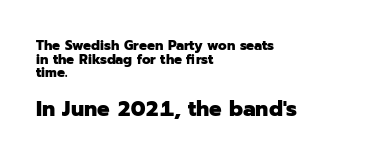
The later block is typeset at a bigger size than the earlier block. The sample has been set heavy, in full bold. No extra tracking has been applied to these lines. The passage shown is not underscored anywhere. Horizontal alignment here is leftward, the default for most running prose.
